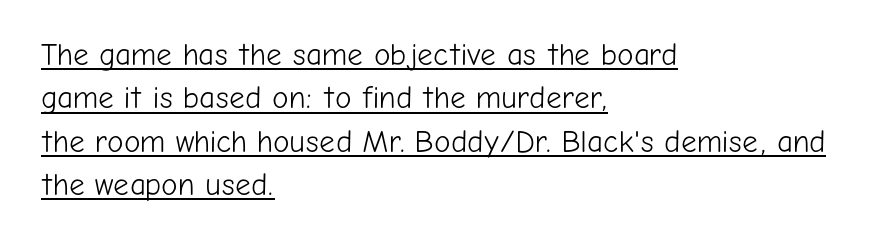
The image shows 31 px light sans-serif type, upright; set left-aligned, normal line spacing (1.4x), normal letter spacing, underlined; low stroke contrast and a medium x-height.
